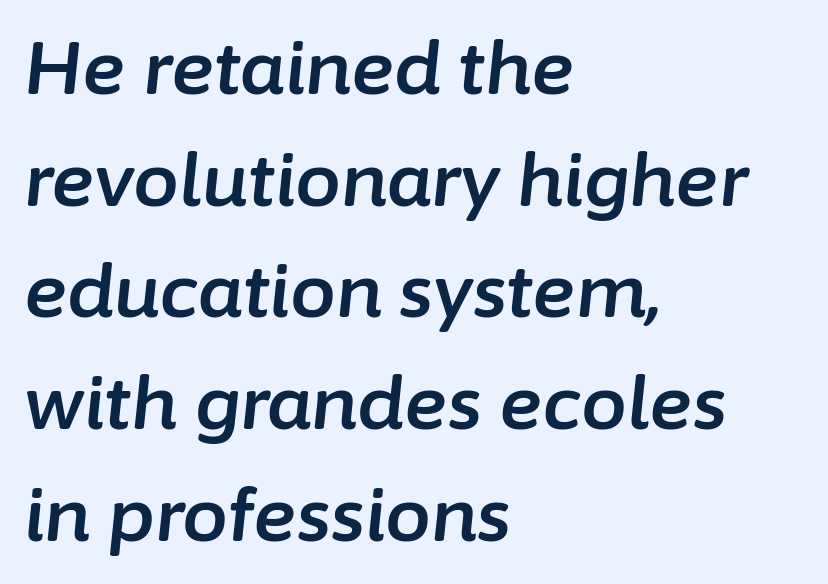
The image shows 73 px text type, italic (leaning right); set left-aligned, normal line spacing (1.53x), normal letter spacing, not underlined; low stroke contrast and a medium x-height.
